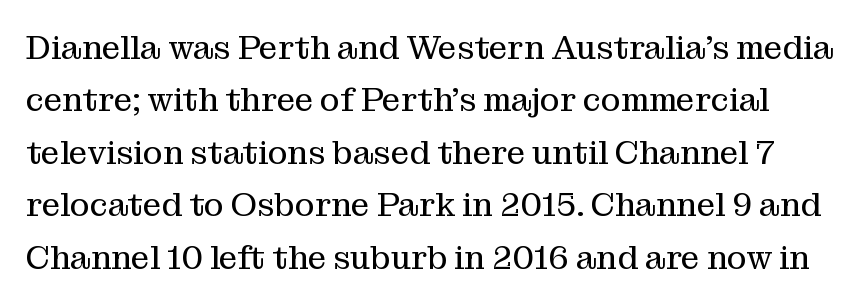
The image shows 33 px regular-weight serif type, upright; set normal line spacing (1.59x), normal letter spacing, not underlined; medium stroke contrast and a medium x-height.
